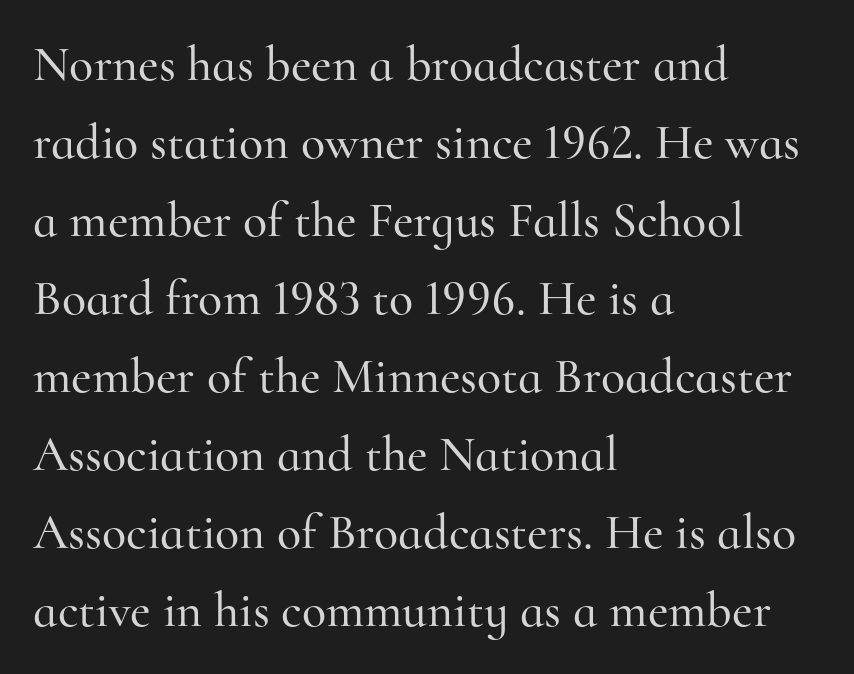
The image shows 50 px serif type, upright; set left-aligned, normal line spacing (1.56x), normal letter spacing, not underlined; high stroke contrast and a small x-height.
